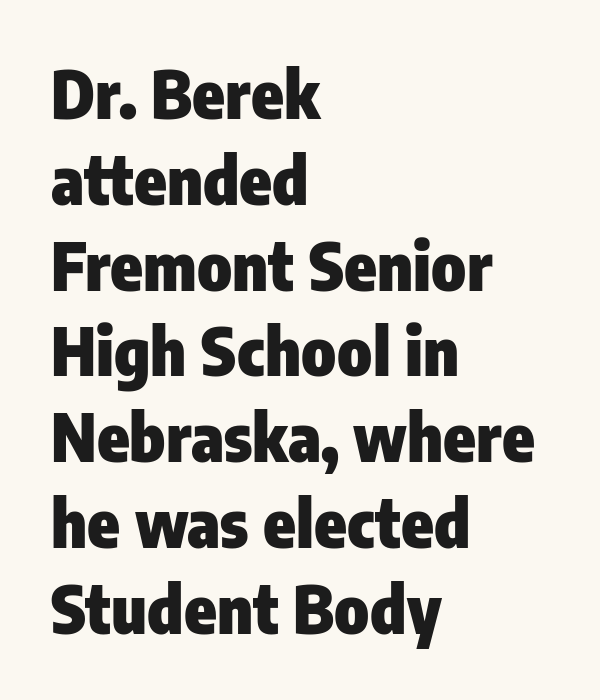
Q: Is the text bold? A: Yes.
Q: Is the text italic (slanted)? A: No, it is upright.
Q: Is the typeface a serif or a sans-serif typeface? A: Sans-serif.
Q: Is the text underlined? A: No.
Q: How is the paragraph aligned? A: Left-aligned.
Q: Is the spacing between letters normal or unusually wide? A: Normal.
Q: Is the spacing between lines tight, normal or loose? A: Normal.
Q: Width (condensed, normal, or wide)? A: Condensed.
Q: Stroke contrast? A: Low.
Q: x-height? A: Medium.
Q: Monospaced? A: No.
